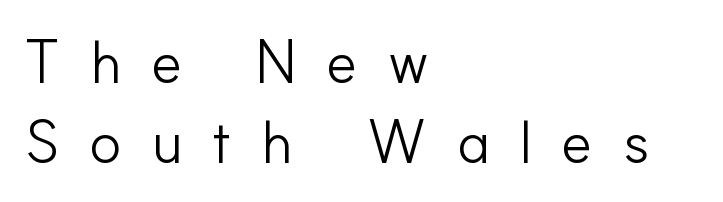
The image shows 60 px light sans-serif type, upright; set left-aligned, normal line spacing (1.33x), unusually wide letter spacing (+0.48 em), not underlined; low stroke contrast and a small x-height.
